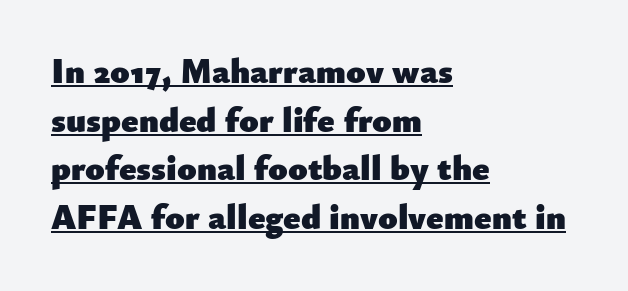
Reading down the column, the eye jumps a familiar distance to each next line. A typographer would call this underscored text. If you drew a line through each stem, it would be perfectly vertical. The gaps between neighbouring characters are ordinary and unremarkable. These lines are rendered in a variable-pitch font.
